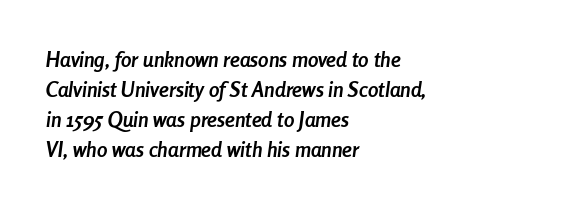
The image shows 21 px bold type, italic (leaning right); set left-aligned, normal line spacing (1.43x), normal letter spacing, not underlined.
